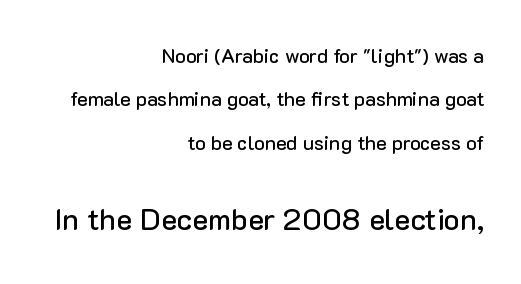
You could not count columns in this text — the font is proportionally spaced. Type style note: lacks serifs. If you drew a ruler down the right edge, every line would touch it. Here the glyphs are tracked normally, forming tight word shapes.
